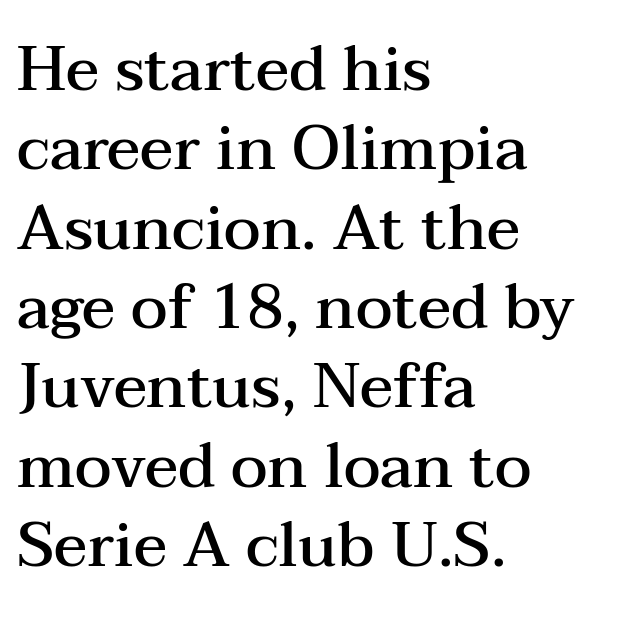
The image shows 62 px semibold, wide serif type, upright; set left-aligned, normal line spacing (1.28x), normal letter spacing, not underlined; medium stroke contrast and a medium x-height.
